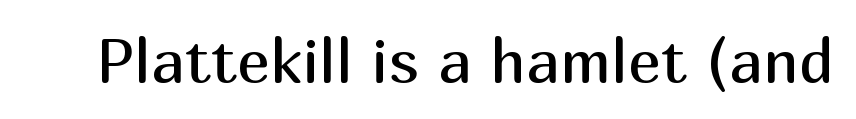
{"serif": "no", "italic": "no", "bold": "no", "weight": "regular", "width": "normal", "stroke_contrast": "medium", "x_height": "medium", "monospaced": "no", "underline": "no", "letter_spacing": "normal", "letter_spacing_em": 0.0, "glyph_px": 62}
